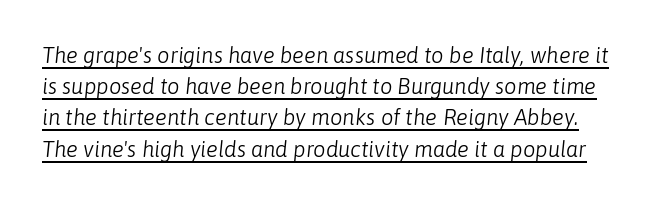
The image shows 22 px text type, italic (leaning right); set normal line spacing (1.42x), normal letter spacing, underlined.
